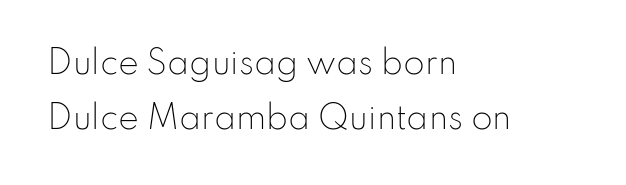
{"serif": "no", "italic": "no", "bold": "no", "weight": "light", "width": "normal", "stroke_contrast": "low", "x_height": "small", "monospaced": "no", "underline": "no", "align": "left", "line_spacing_ratio": 1.76, "letter_spacing": "normal", "letter_spacing_em": 0.0, "glyph_px": 31}
